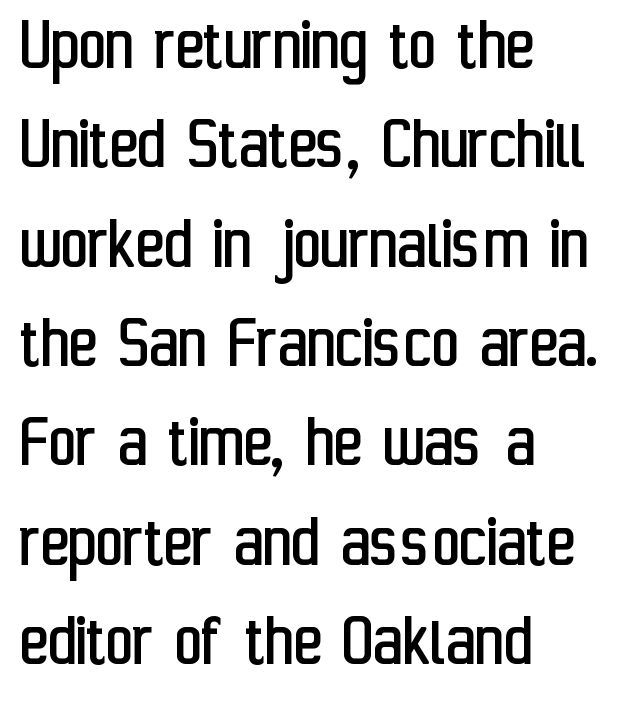
{"serif": "no", "italic": "no", "bold": "no", "weight": "regular", "width": "condensed", "stroke_contrast": "low", "x_height": "medium", "monospaced": "no", "underline": "no", "align": "left", "line_spacing": "normal", "line_spacing_ratio": 1.29, "letter_spacing": "normal", "letter_spacing_em": 0.0, "glyph_px": 77}
